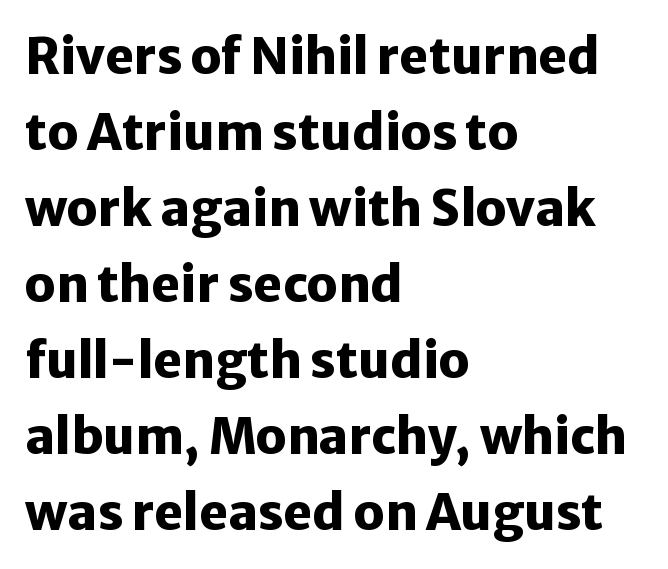
Line beginnings align vertically; line endings do not. These lines are composed in type without serifs. How heavy is the stroke? Heavy — this is a bold. A typesetter would call this leading conventional body-copy spacing.
